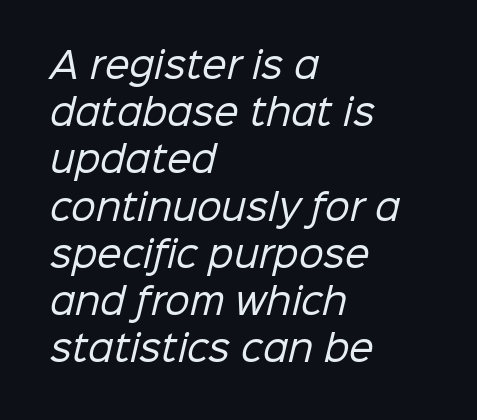
Stroke terminals: plain, sans-serif. What's the leading like? Ordinary, nothing unusual. The space directly below the letters is spotless. The rendering uses natural spacing where letterforms have individual widths. The passage shown has conventional tracking throughout. Ink coverage per letter is moderate at most.
